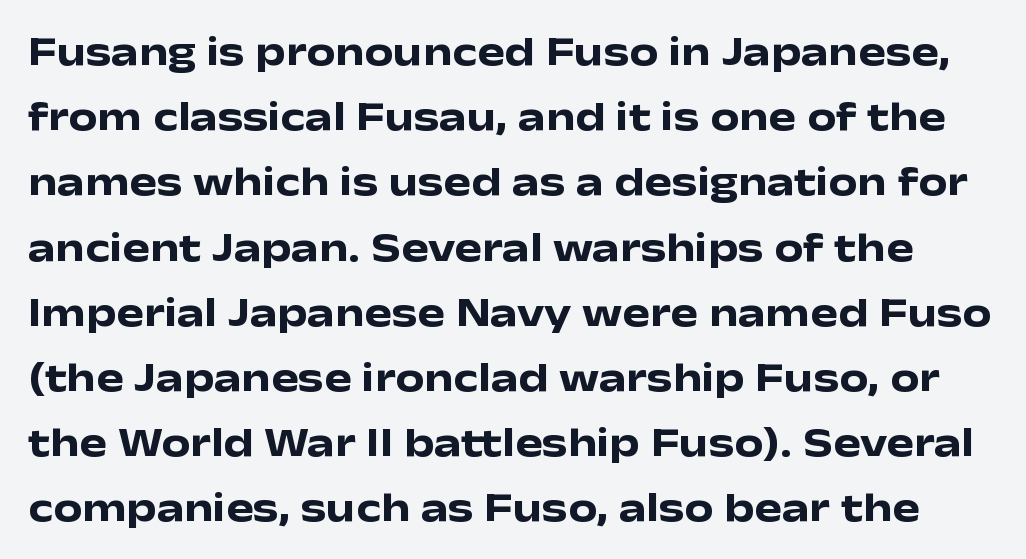
The face used here is proportionally spaced, like ordinary book or web type. Observe the absence of serifs on each vertical stroke in this sample. Unmarked baselines from the first word to the last. Evenly set lines give the paragraph a standard silhouette. Plenty of ink on the page — the face is bold.
